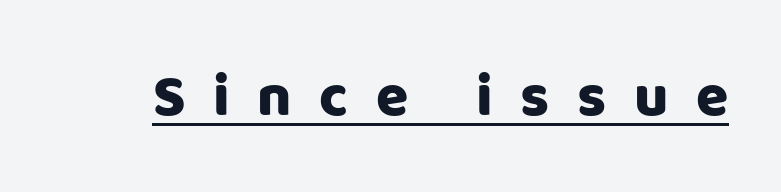
{"serif": "no", "italic": "no", "width": "normal", "stroke_contrast": "low", "x_height": "large", "monospaced": "no", "underline": "yes", "letter_spacing": "wide", "letter_spacing_em": 0.47, "glyph_px": 59}
